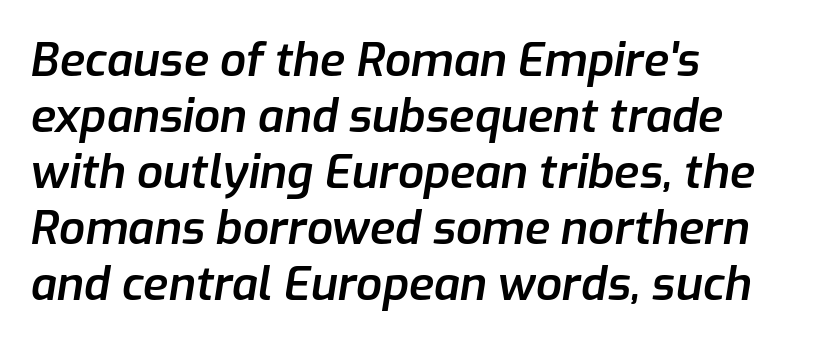
{"italic": "yes", "lean": "right", "slant_degrees": 9, "bold": "semi", "weight": "semibold", "width": "normal", "stroke_contrast": "low", "x_height": "medium", "monospaced": "no", "underline": "no", "align": "left", "line_spacing_ratio": 1.22, "letter_spacing": "normal", "letter_spacing_em": 0.0, "glyph_px": 46}
